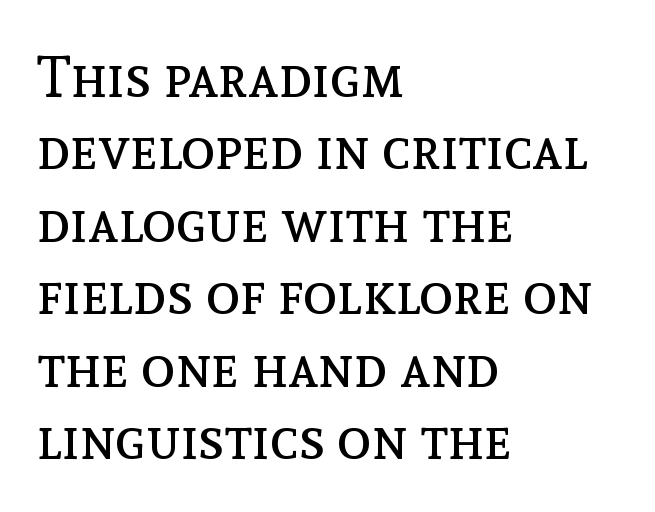
Q: Is the text bold? A: No.
Q: Is the text italic (slanted)? A: No, it is upright.
Q: Is the text underlined? A: No.
Q: How is the paragraph aligned? A: Left-aligned.
Q: Is the spacing between letters normal or unusually wide? A: Normal.
Q: Is the spacing between lines tight, normal or loose? A: Normal.
Q: Width (condensed, normal, or wide)? A: Normal.
Q: x-height? A: Medium.
Q: Monospaced? A: No.
